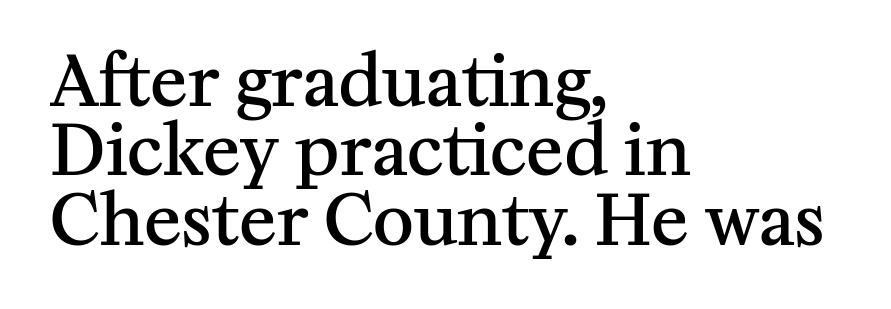
{"serif": "yes", "italic": "no", "bold": "semi", "weight": "semibold", "width": "normal", "stroke_contrast": "medium", "x_height": "medium", "monospaced": "no", "underline": "no", "align": "left", "line_spacing": "tight", "line_spacing_ratio": 0.99, "letter_spacing": "normal", "letter_spacing_em": 0.0, "glyph_px": 70}
